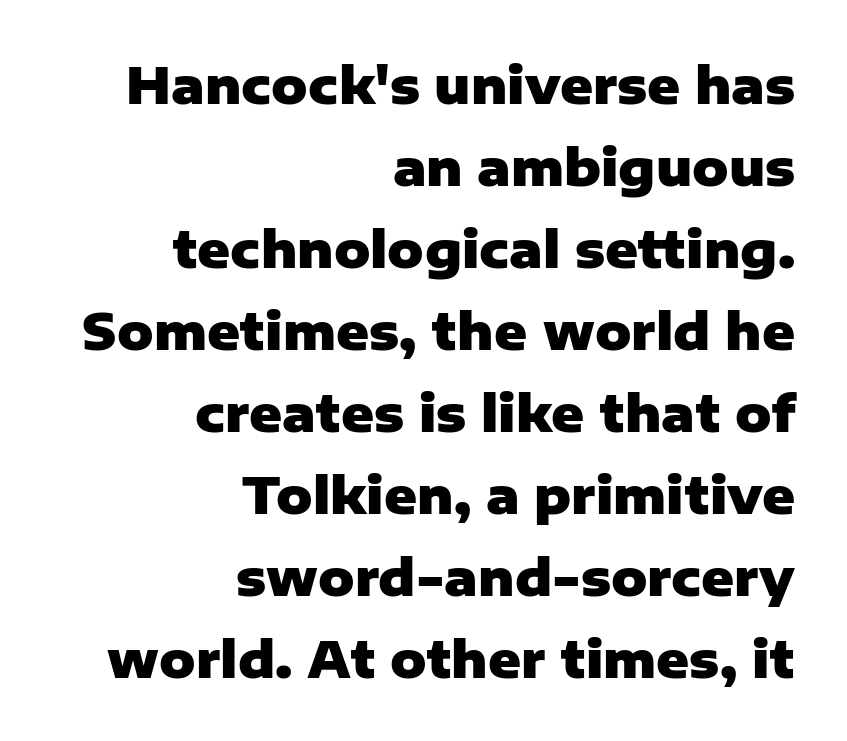
{"serif": "no", "italic": "no", "bold": "yes", "weight": "heavy", "width": "normal", "stroke_contrast": "low", "x_height": "medium", "monospaced": "no", "underline": "no", "align": "right", "line_spacing": "normal", "line_spacing_ratio": 1.64, "letter_spacing": "normal", "letter_spacing_em": 0.0, "glyph_px": 50}
